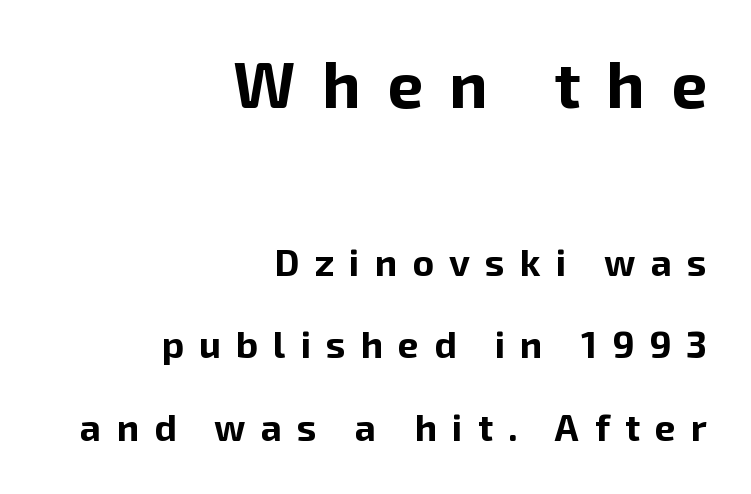
The image shows 64 px bold sans-serif type, upright; set right-aligned, loose line spacing (2.24x), unusually wide letter spacing (+0.41 em), not underlined; the first (top) block is 1.73x larger; low stroke contrast and a medium x-height.
